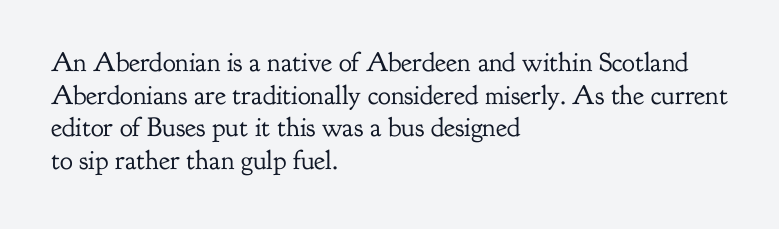
What stands out about the letter spacing? Nothing — it is the standard amount. This is not heavy type; no bold has been used. Just letters on the line, the space beneath them empty. Notice how the stems are strictly vertical — no italics here. This rendering uses left alignment, leaving the right contour irregular.
